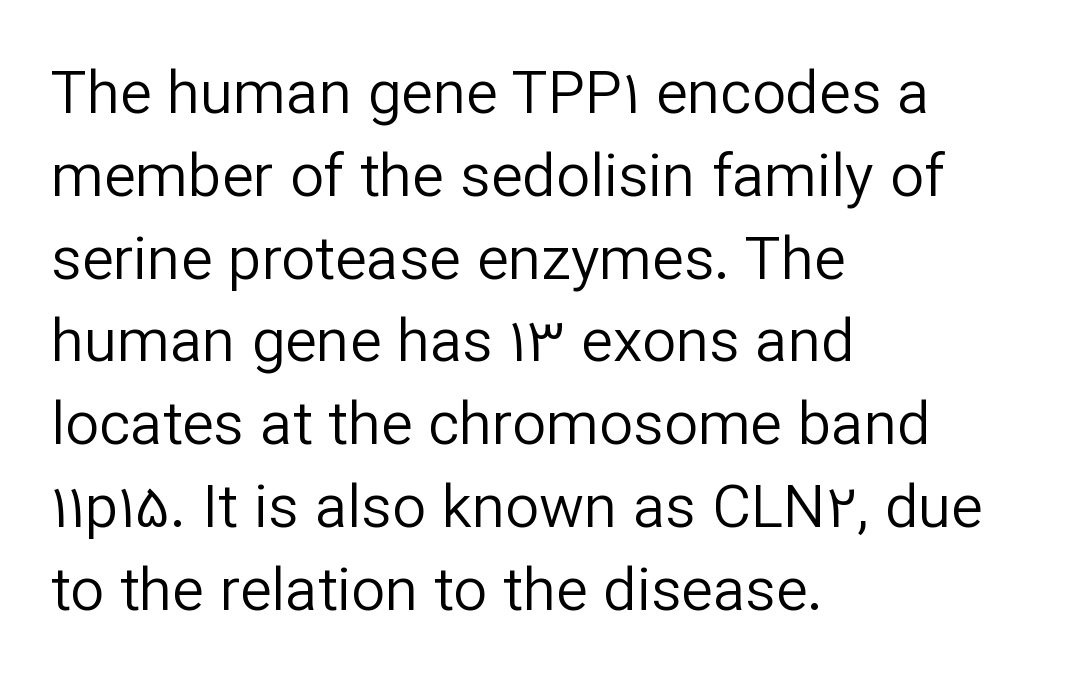
Note the varied advance widths — an 'i' is clearly narrower than an 'm'. Stems here are at most as thick as an everyday book face. The line texture is even and compact thanks to regular tracking. Compared with a centered layout, this one pins lines to the left instead. The passage shown is typeset with a sans-serif family.
